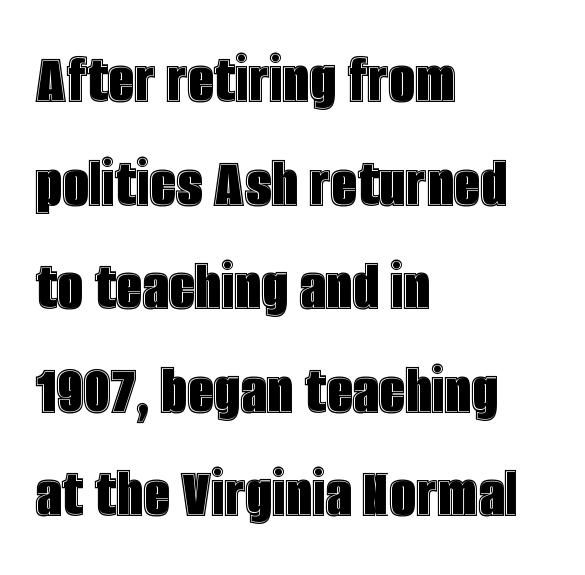
Q: Is the text italic (slanted)? A: No, it is upright.
Q: Is the text underlined? A: No.
Q: How is the paragraph aligned? A: Left-aligned.
Q: Is the spacing between letters normal or unusually wide? A: Normal.
Q: Is the spacing between lines tight, normal or loose? A: Normal.
Q: Width (condensed, normal, or wide)? A: Condensed.
Q: x-height? A: Large.
Q: Monospaced? A: No.
